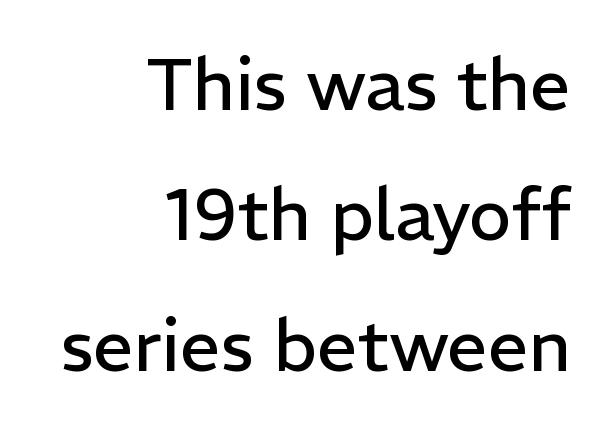
Descenders are the only things crossing below the line. There is no visible air inserted between adjacent glyphs. Unbolded letterforms with no extra heft. Reading down the block, your eye finds every line finishing at a fixed right position.
